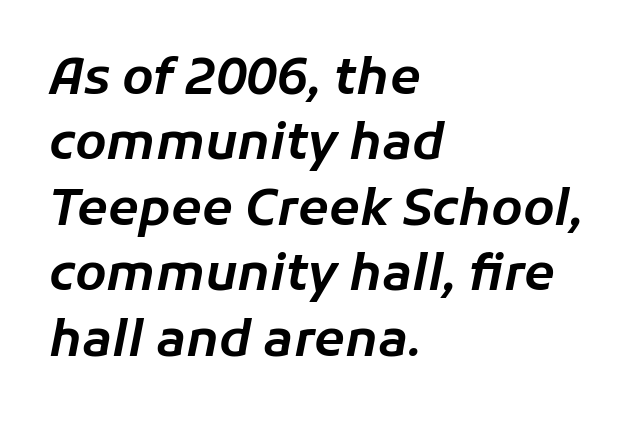
{"italic": "yes", "lean": "right", "slant_degrees": 11, "width": "normal", "stroke_contrast": "low", "x_height": "medium", "monospaced": "no", "underline": "no", "align": "left", "line_spacing": "normal", "line_spacing_ratio": 1.31, "letter_spacing": "normal", "letter_spacing_em": 0.0, "glyph_px": 50}
